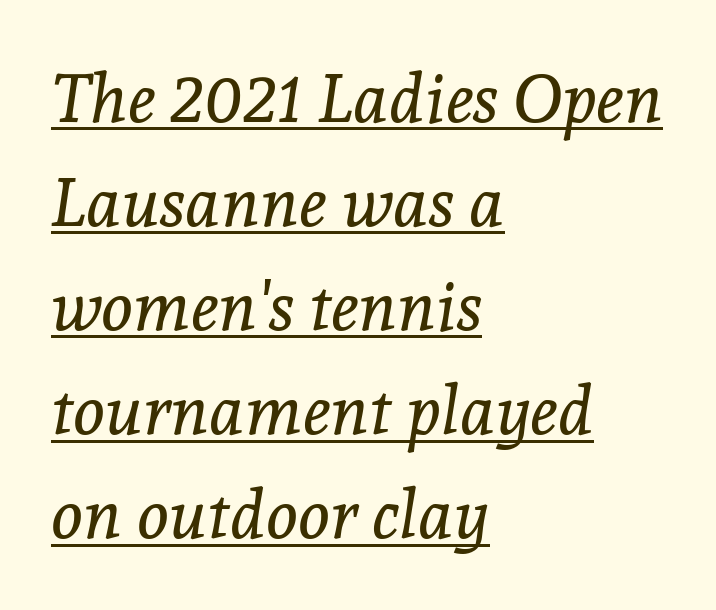
Q: Is the text bold? A: No.
Q: Is the text italic (slanted)? A: Yes, it leans right by about 8 degrees.
Q: Is the typeface a serif or a sans-serif typeface? A: Serif.
Q: Is the text underlined? A: Yes.
Q: How is the paragraph aligned? A: Left-aligned.
Q: Is the spacing between letters normal or unusually wide? A: Normal.
Q: Is the spacing between lines tight, normal or loose? A: Normal.
Q: Width (condensed, normal, or wide)? A: Normal.
Q: x-height? A: Medium.
Q: Monospaced? A: No.
